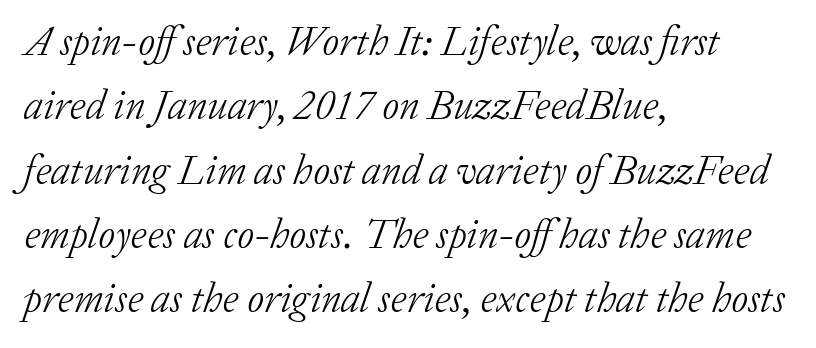
The image shows 41 px light serif type, italic (leaning right); set left-aligned, normal line spacing (1.57x), normal letter spacing, not underlined; low stroke contrast and a medium x-height.
